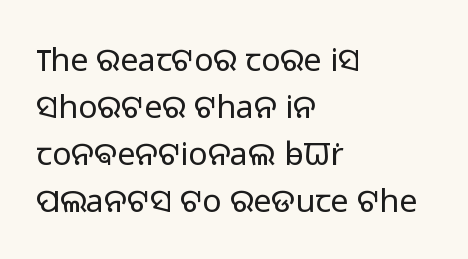
Q: Is the text bold? A: No.
Q: Is the text italic (slanted)? A: No, it is upright.
Q: Is the typeface a serif or a sans-serif typeface? A: Sans-serif.
Q: Is the text underlined? A: No.
Q: How is the paragraph aligned? A: Left-aligned.
Q: Is the spacing between letters normal or unusually wide? A: Normal.
Q: Is the spacing between lines tight, normal or loose? A: Normal.
Q: Width (condensed, normal, or wide)? A: Normal.
Q: Stroke contrast? A: Low.
Q: x-height? A: Medium.
Q: Monospaced? A: No.
